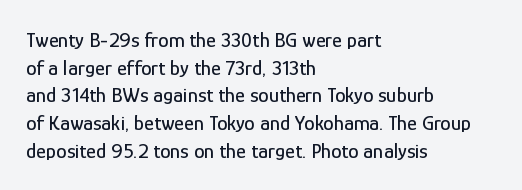
{"italic": "no", "underline": "no", "align": "left", "line_spacing": "normal", "line_spacing_ratio": 1.32, "letter_spacing": "normal", "letter_spacing_em": 0.0, "glyph_px": 21}
